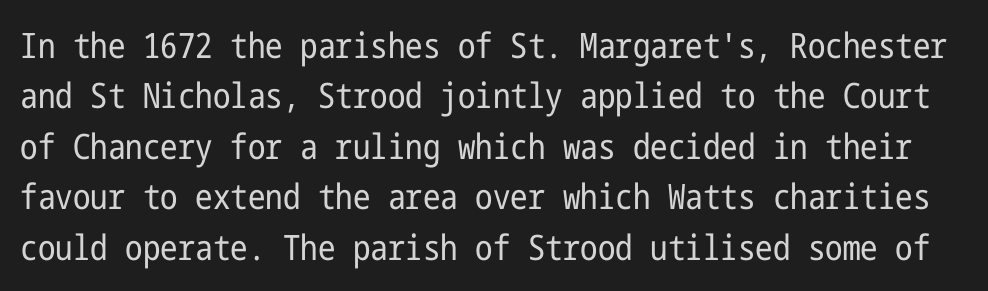
{"serif": "no", "italic": "no", "bold": "no", "weight": "regular", "width": "condensed", "stroke_contrast": "low", "x_height": "medium", "underline": "no", "line_spacing": "normal", "line_spacing_ratio": 1.44, "letter_spacing": "normal", "letter_spacing_em": 0.0, "glyph_px": 35}
